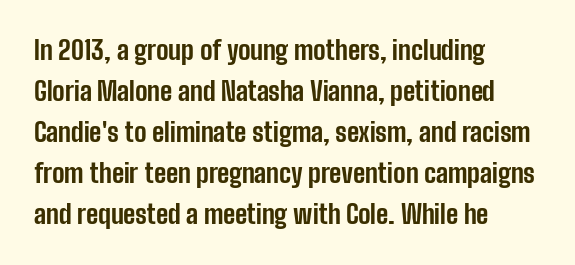
{"italic": "no", "bold": "yes", "underline": "no", "align": "left", "line_spacing": "normal", "line_spacing_ratio": 1.58, "letter_spacing": "normal", "letter_spacing_em": 0.0, "glyph_px": 26}
